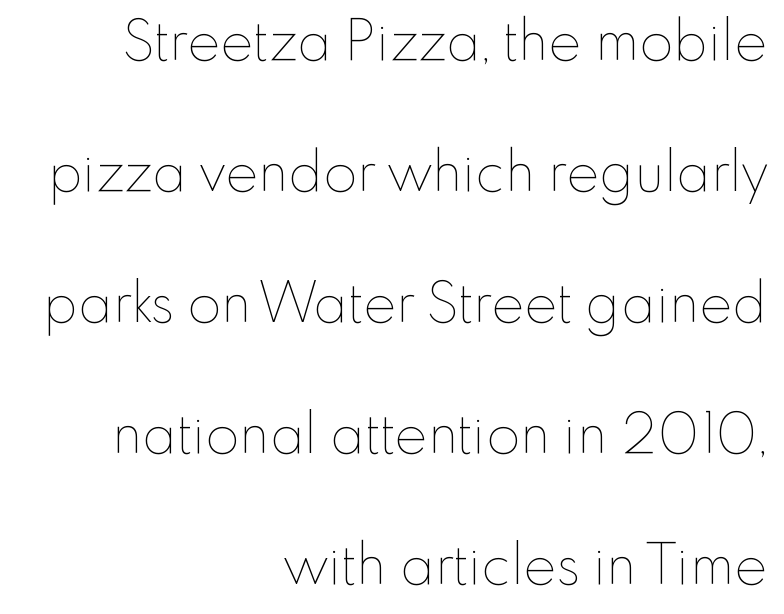
Q: Is the text bold? A: No.
Q: Is the text italic (slanted)? A: No, it is upright.
Q: Is the text underlined? A: No.
Q: How is the paragraph aligned? A: Right-aligned.
Q: Is the spacing between letters normal or unusually wide? A: Normal.
Q: Is the spacing between lines tight, normal or loose? A: Loose.
Q: Width (condensed, normal, or wide)? A: Normal.
Q: Stroke contrast? A: Low.
Q: x-height? A: Small.
Q: Monospaced? A: No.
